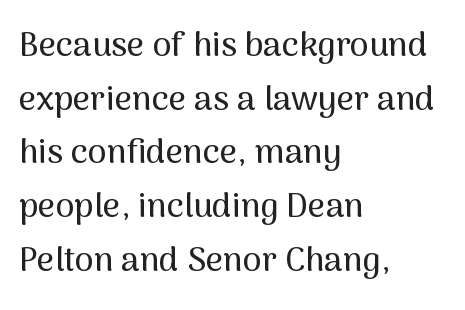
Q: Is the text italic (slanted)? A: No, it is upright.
Q: Is the typeface a serif or a sans-serif typeface? A: Sans-serif.
Q: Is the text underlined? A: No.
Q: How is the paragraph aligned? A: Left-aligned.
Q: Is the spacing between letters normal or unusually wide? A: Normal.
Q: Is the spacing between lines tight, normal or loose? A: Normal.
Q: Width (condensed, normal, or wide)? A: Normal.
Q: Stroke contrast? A: Medium.
Q: x-height? A: Medium.
Q: Monospaced? A: No.
